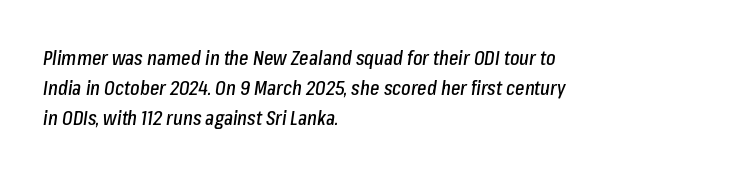
The image shows 20 px text type, italic (leaning right); set left-aligned, normal line spacing (1.49x), normal letter spacing, not underlined.
